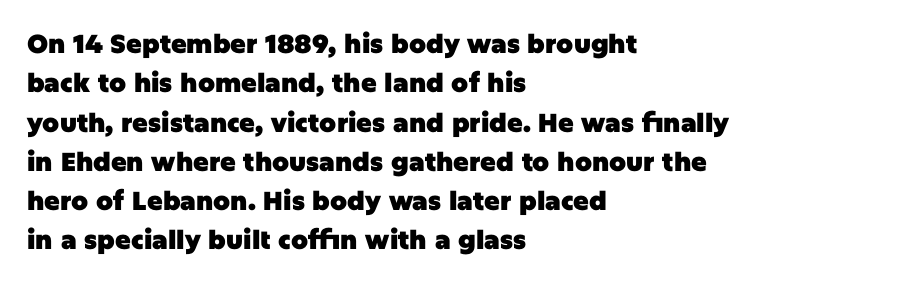
The image shows 26 px bold type, upright; set left-aligned, normal line spacing (1.51x), normal letter spacing, not underlined.
